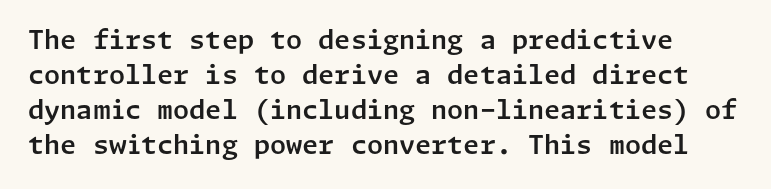
Q: Is the text italic (slanted)? A: No, it is upright.
Q: Is the text underlined? A: No.
Q: Is the spacing between letters normal or unusually wide? A: Normal.
Q: Is the spacing between lines tight, normal or loose? A: Normal.
